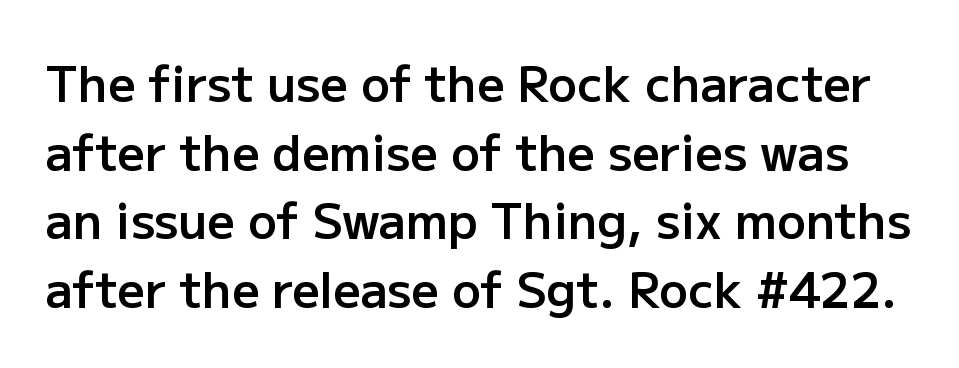
{"serif": "no", "italic": "no", "bold": "semi", "weight": "semibold", "width": "normal", "stroke_contrast": "low", "x_height": "medium", "monospaced": "no", "underline": "no", "line_spacing": "normal", "line_spacing_ratio": 1.43, "letter_spacing": "normal", "letter_spacing_em": 0.0, "glyph_px": 48}
